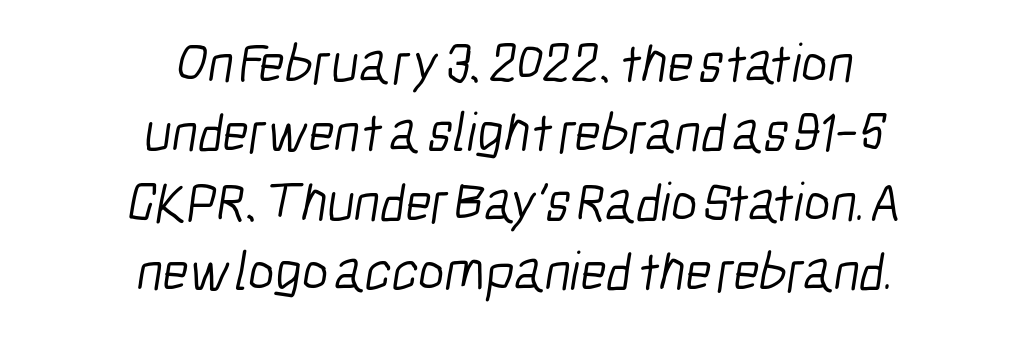
{"serif": "no", "bold": "no", "weight": "light", "width": "condensed", "stroke_contrast": "low", "x_height": "medium", "monospaced": "no", "underline": "no", "align": "center", "line_spacing_ratio": 1.24, "letter_spacing": "normal", "letter_spacing_em": 0.0, "glyph_px": 56}
